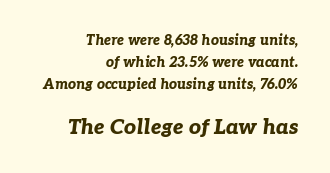
Q: Is the text bold? A: Yes.
Q: Is the text italic (slanted)? A: Yes, it leans right by about 7 degrees.
Q: Is the text underlined? A: No.
Q: How is the paragraph aligned? A: Right-aligned.
Q: Is the spacing between letters normal or unusually wide? A: Normal.
Q: Is the spacing between lines tight, normal or loose? A: Normal.
Q: Which block of text is set in a larger size, the first (top) or the second (bottom)? A: The second (bottom) one.
